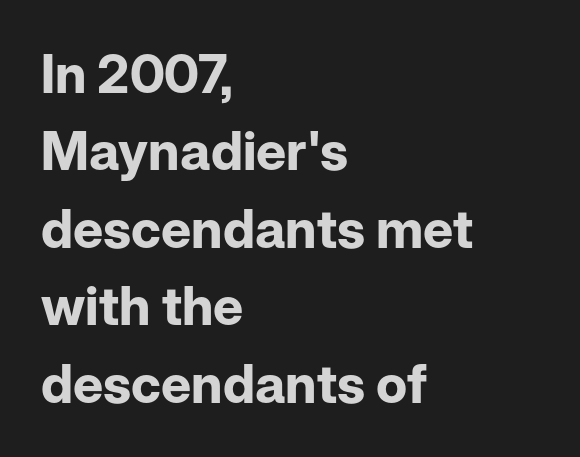
Q: Is the text bold? A: Yes.
Q: Is the text italic (slanted)? A: No, it is upright.
Q: Is the typeface a serif or a sans-serif typeface? A: Sans-serif.
Q: Is the text underlined? A: No.
Q: How is the paragraph aligned? A: Left-aligned.
Q: Is the spacing between letters normal or unusually wide? A: Normal.
Q: Is the spacing between lines tight, normal or loose? A: Normal.
Q: Width (condensed, normal, or wide)? A: Normal.
Q: Stroke contrast? A: Low.
Q: x-height? A: Medium.
Q: Monospaced? A: No.
